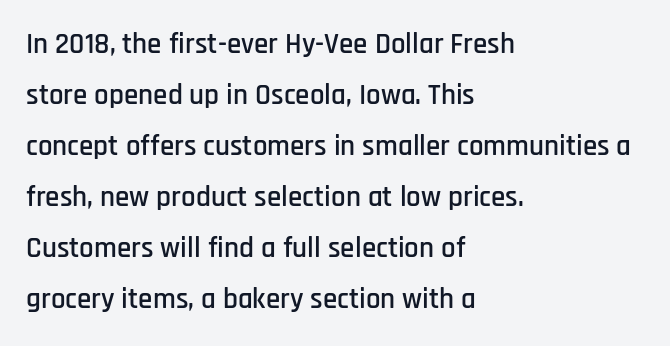
{"serif": "no", "italic": "no", "width": "condensed", "stroke_contrast": "low", "x_height": "large", "monospaced": "no", "underline": "no", "align": "left", "line_spacing_ratio": 1.76, "letter_spacing": "normal", "letter_spacing_em": 0.0, "glyph_px": 29}
